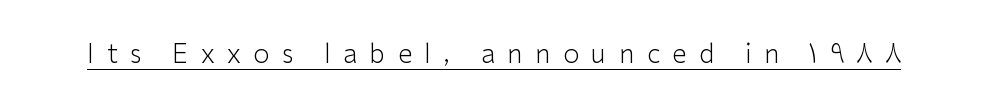
Q: Is the text bold? A: No.
Q: Is the text italic (slanted)? A: No, it is upright.
Q: Is the text underlined? A: Yes.
Q: Is the spacing between letters normal or unusually wide? A: Unusually wide.
